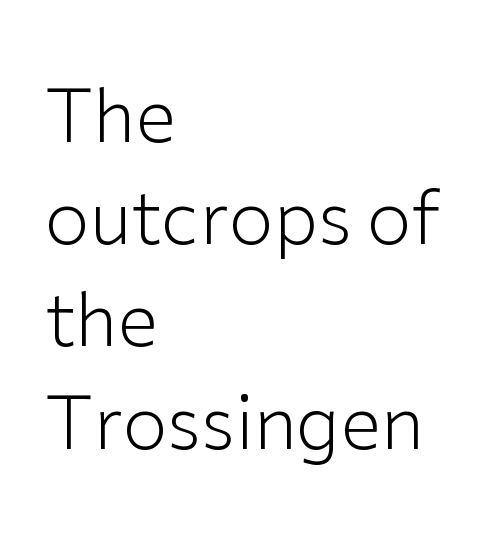
Q: Is the text bold? A: No.
Q: Is the text italic (slanted)? A: No, it is upright.
Q: Is the typeface a serif or a sans-serif typeface? A: Sans-serif.
Q: Is the text underlined? A: No.
Q: How is the paragraph aligned? A: Left-aligned.
Q: Is the spacing between letters normal or unusually wide? A: Normal.
Q: Is the spacing between lines tight, normal or loose? A: Normal.
Q: Width (condensed, normal, or wide)? A: Normal.
Q: Stroke contrast? A: Low.
Q: x-height? A: Medium.
Q: Monospaced? A: No.
